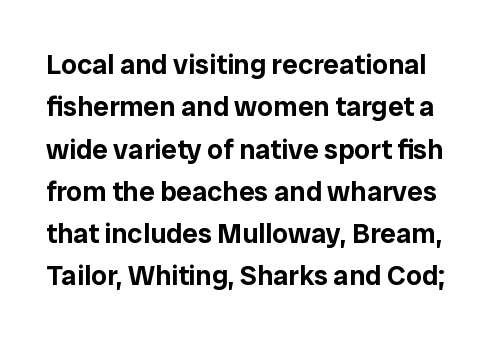
The image shows 28 px sans-serif type, upright; set normal line spacing (1.51x), normal letter spacing, not underlined; low stroke contrast and a medium x-height.
